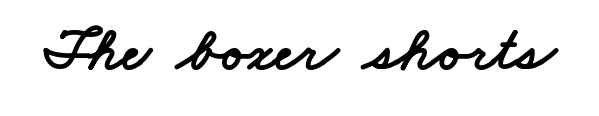
The image shows 63 px wide sans-serif type; set normal letter spacing, not underlined; low stroke contrast and a small x-height.
